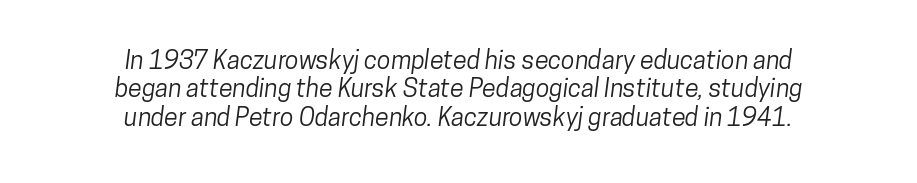
{"underline": "no", "align": "center", "line_spacing": "tight", "line_spacing_ratio": 1.14, "letter_spacing": "normal", "letter_spacing_em": 0.0, "glyph_px": 25}
